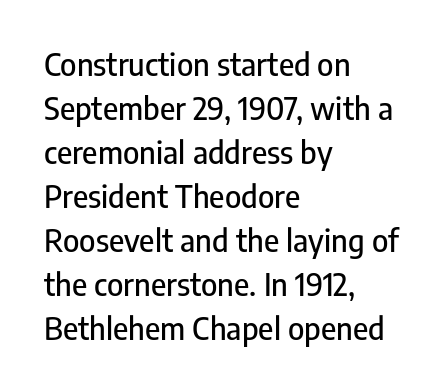
{"serif": "no", "italic": "no", "width": "condensed", "stroke_contrast": "low", "x_height": "medium", "monospaced": "no", "underline": "no", "align": "left", "line_spacing": "normal", "line_spacing_ratio": 1.42, "letter_spacing": "normal", "letter_spacing_em": 0.0, "glyph_px": 31}
